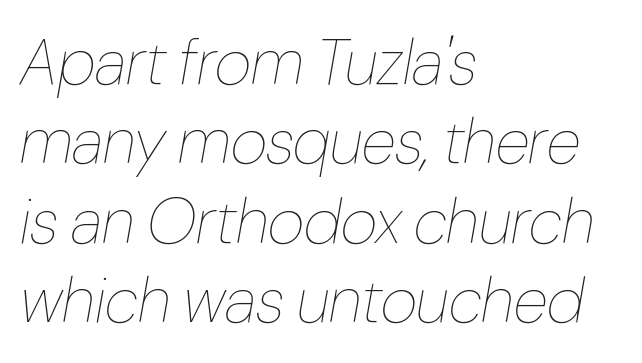
{"italic": "yes", "lean": "right", "slant_degrees": 10, "bold": "no", "weight": "thin", "width": "condensed", "stroke_contrast": "low", "x_height": "medium", "monospaced": "no", "underline": "no", "align": "left", "line_spacing_ratio": 1.24, "letter_spacing": "normal", "letter_spacing_em": 0.0, "glyph_px": 64}
